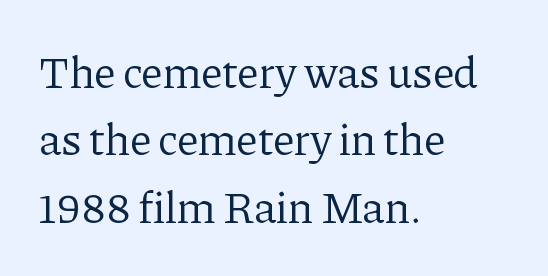
This rendering leaves character spacing at its baseline value. Horizontally, the lines are justified to the leading edge only. Here the designer chose a conventional face with non-uniform glyph widths. Does the lettering tilt? It doesn't — this is upright. Each stroke keeps to a modest, everyday thickness or less.
